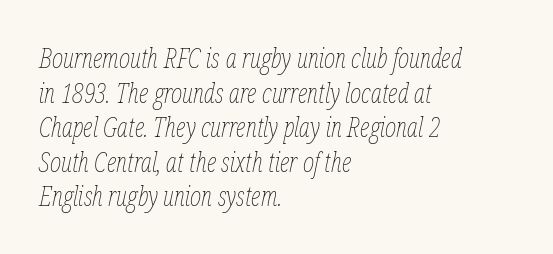
The image shows 27 px text type, italic (leaning right); set left-aligned, normal line spacing (1.28x), normal letter spacing, not underlined.
